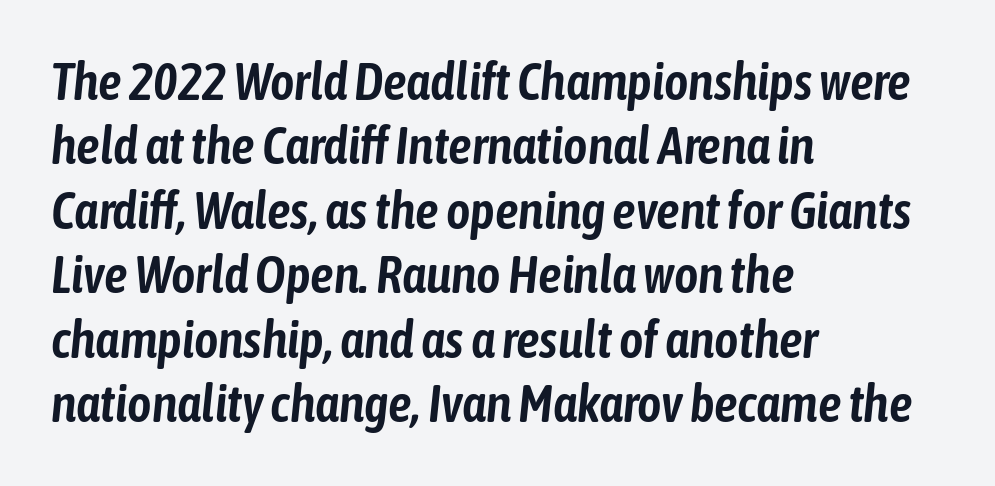
{"italic": "yes", "lean": "right", "slant_degrees": 6, "width": "condensed", "stroke_contrast": "low", "x_height": "medium", "monospaced": "no", "underline": "no", "align": "left", "line_spacing_ratio": 1.24, "letter_spacing": "normal", "letter_spacing_em": 0.0, "glyph_px": 52}
